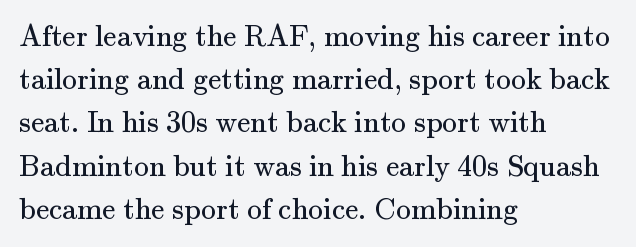
{"serif": "yes", "italic": "no", "bold": "no", "weight": "regular", "width": "normal", "stroke_contrast": "medium", "x_height": "small", "monospaced": "no", "underline": "no", "align": "left", "line_spacing": "normal", "line_spacing_ratio": 1.44, "letter_spacing": "normal", "letter_spacing_em": 0.0, "glyph_px": 30}
